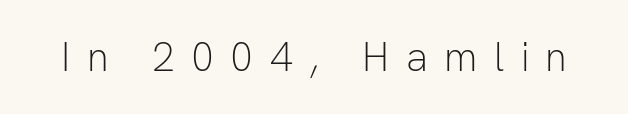
No italicization has been applied; the sample stays upright. The tracking reads as deliberately expanded to a designer's eye. Stem width sits at or under what a default text font uses. Underlining? Definitely not there.
